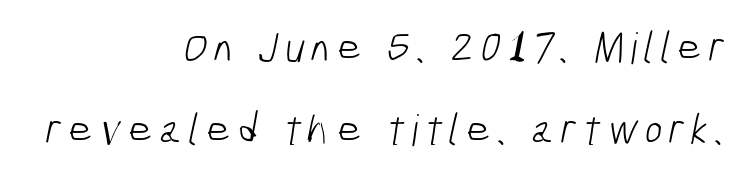
{"serif": "no", "bold": "no", "weight": "light", "width": "condensed", "stroke_contrast": "low", "x_height": "medium", "monospaced": "no", "underline": "no", "align": "right", "line_spacing": "loose", "line_spacing_ratio": 1.91, "glyph_px": 43}
